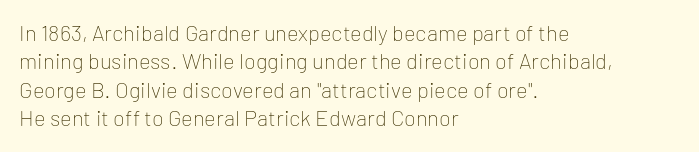
{"italic": "no", "bold": "no", "underline": "no", "align": "left", "line_spacing": "normal", "line_spacing_ratio": 1.29, "letter_spacing": "normal", "letter_spacing_em": 0.0, "glyph_px": 22}
